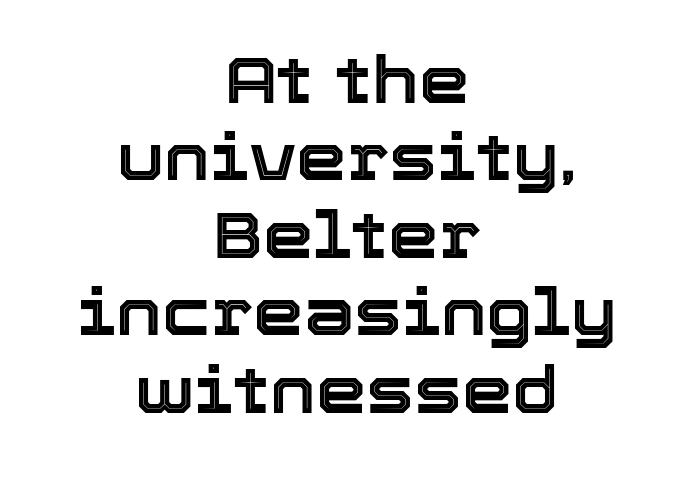
{"italic": "no", "width": "normal", "x_height": "medium", "monospaced": "no", "underline": "no", "align": "center", "line_spacing_ratio": 1.21, "letter_spacing": "normal", "letter_spacing_em": 0.0, "glyph_px": 64}
